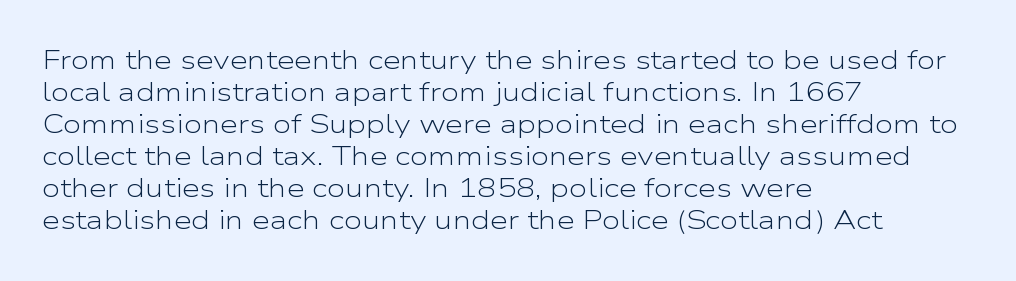
Q: Is the text bold? A: No.
Q: Is the text italic (slanted)? A: No, it is upright.
Q: Is the text underlined? A: No.
Q: How is the paragraph aligned? A: Left-aligned.
Q: Is the spacing between letters normal or unusually wide? A: Normal.
